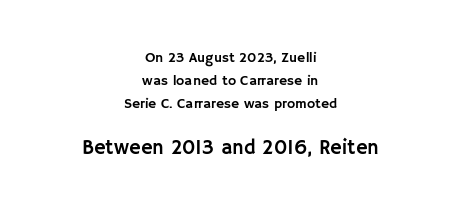
Q: Is the text italic (slanted)? A: No, it is upright.
Q: Is the text underlined? A: No.
Q: How is the paragraph aligned? A: Centered.
Q: Is the spacing between letters normal or unusually wide? A: Normal.
Q: Is the spacing between lines tight, normal or loose? A: Normal.
Q: Which block of text is set in a larger size, the first (top) or the second (bottom)? A: The second (bottom) one.
